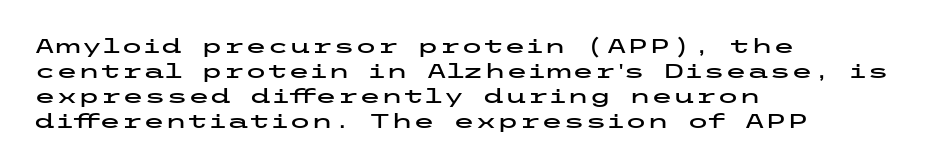
Q: Is the text italic (slanted)? A: No, it is upright.
Q: Is the text underlined? A: No.
Q: How is the paragraph aligned? A: Left-aligned.
Q: Is the spacing between letters normal or unusually wide? A: Normal.
Q: Is the spacing between lines tight, normal or loose? A: Normal.
